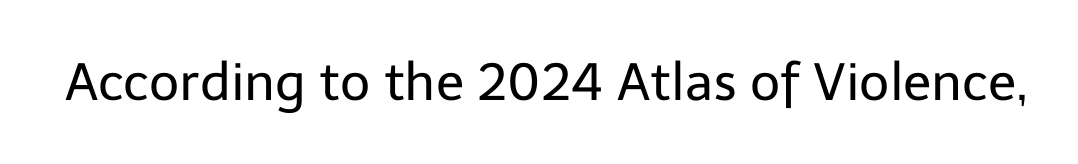
Q: Is the text bold? A: No.
Q: Is the text italic (slanted)? A: No, it is upright.
Q: Is the typeface a serif or a sans-serif typeface? A: Sans-serif.
Q: Is the text underlined? A: No.
Q: Is the spacing between letters normal or unusually wide? A: Normal.
Q: Width (condensed, normal, or wide)? A: Normal.
Q: Stroke contrast? A: Low.
Q: x-height? A: Medium.
Q: Monospaced? A: No.
